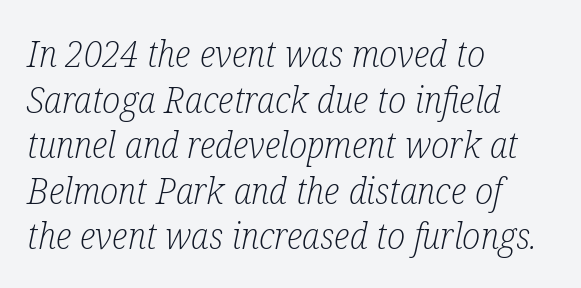
Look at the bottom of the vertical strokes: they flare into serifs here. Observe the lean: these are italic letterforms. Left-aligned paragraph, ragged on the right. This reads as an unemphasized weight, regular at the heaviest. Each row of text sits above clean, open space.
